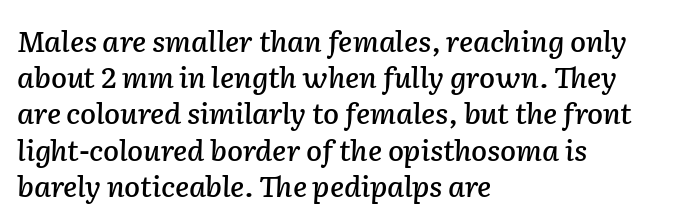
Descender tails drop into unmarked territory. Character widths vary here, with narrow letters taking less room than wide ones. Notice how the stems are inclined rather than vertical — that's the hallmark of italics. The passage shown stacks its lines at a standard gap. Notice how the passage keeps a crisp vertical edge on the left only. The face used here is rendered with its standard letterfit.
